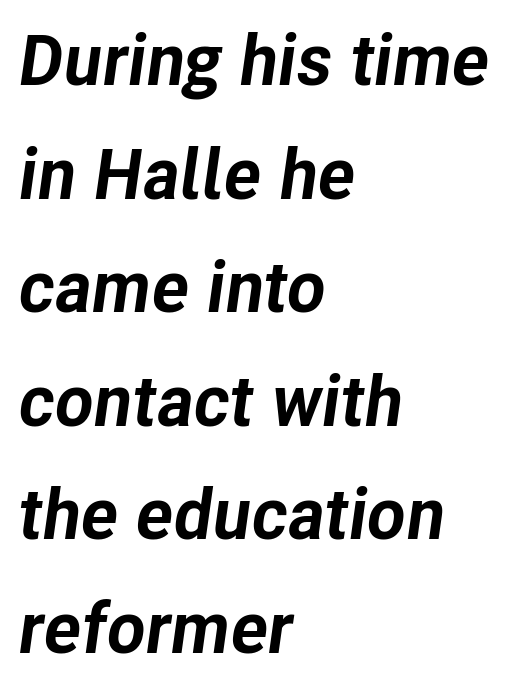
The image shows 71 px bold type, italic (leaning right); set left-aligned, normal line spacing (1.6x), normal letter spacing, not underlined; low stroke contrast and a medium x-height.
